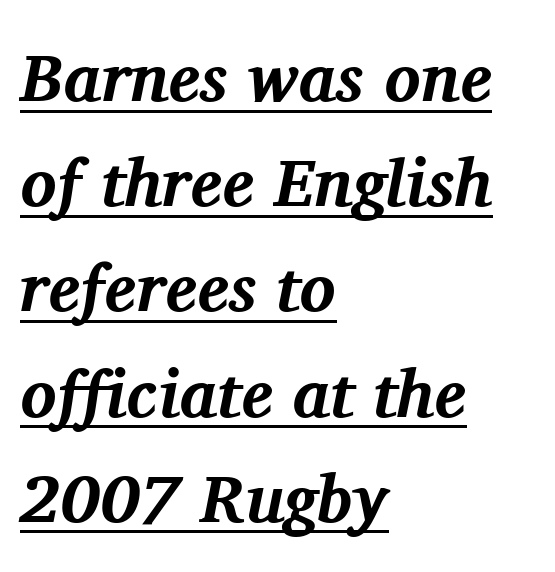
{"serif": "yes", "italic": "yes", "lean": "right", "slant_degrees": 11, "bold": "yes", "weight": "bold", "width": "normal", "stroke_contrast": "medium", "x_height": "medium", "monospaced": "no", "underline": "yes", "align": "left", "line_spacing": "normal", "line_spacing_ratio": 1.57, "letter_spacing": "normal", "letter_spacing_em": 0.0, "glyph_px": 67}
